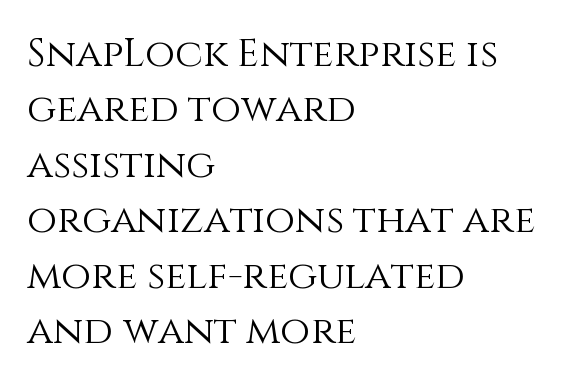
Q: Is the text bold? A: No.
Q: Is the text italic (slanted)? A: No, it is upright.
Q: Is the text underlined? A: No.
Q: How is the paragraph aligned? A: Left-aligned.
Q: Is the spacing between letters normal or unusually wide? A: Normal.
Q: Is the spacing between lines tight, normal or loose? A: Normal.
Q: Width (condensed, normal, or wide)? A: Normal.
Q: Stroke contrast? A: Medium.
Q: x-height? A: Large.
Q: Monospaced? A: No.
